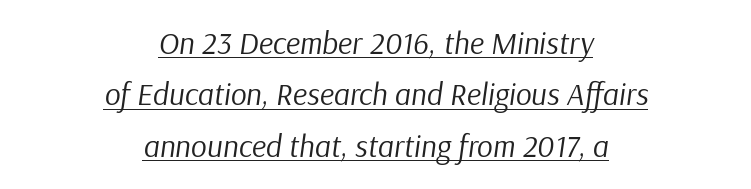
The image shows 31 px regular-weight type, italic (leaning right); set centered, normal line spacing (1.66x), normal letter spacing, underlined; low stroke contrast and a medium x-height.
